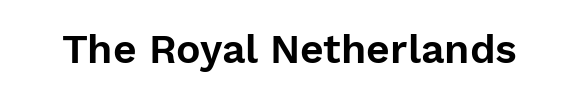
{"serif": "no", "italic": "no", "width": "normal", "x_height": "medium", "monospaced": "no", "underline": "no", "letter_spacing": "normal", "letter_spacing_em": 0.0, "glyph_px": 41}
